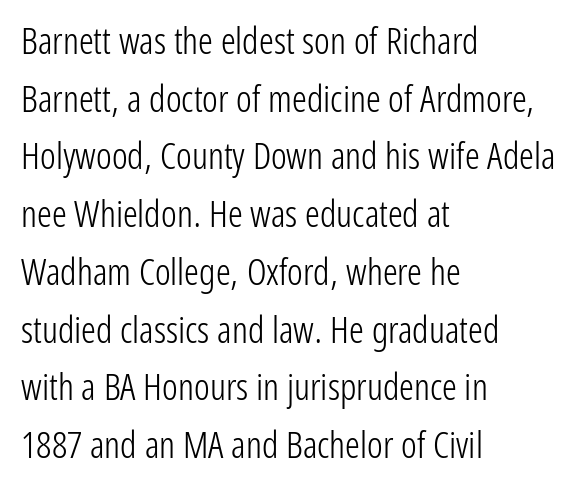
{"serif": "no", "italic": "no", "bold": "no", "weight": "light", "width": "condensed", "stroke_contrast": "low", "x_height": "medium", "monospaced": "no", "underline": "no", "align": "left", "line_spacing": "normal", "line_spacing_ratio": 1.56, "letter_spacing": "normal", "letter_spacing_em": 0.0, "glyph_px": 37}
